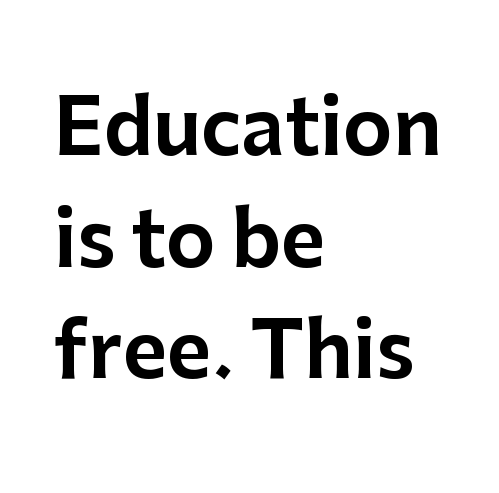
{"serif": "no", "italic": "no", "width": "normal", "stroke_contrast": "low", "x_height": "medium", "monospaced": "no", "underline": "no", "align": "left", "line_spacing": "normal", "line_spacing_ratio": 1.47, "letter_spacing": "normal", "letter_spacing_em": 0.0, "glyph_px": 76}
